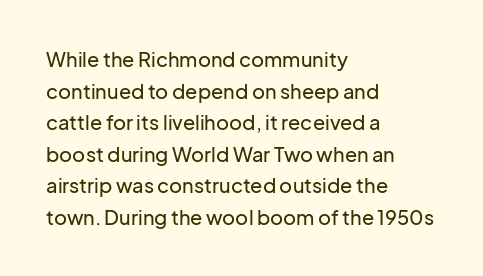
{"italic": "no", "underline": "no", "align": "left", "line_spacing": "normal", "line_spacing_ratio": 1.58, "letter_spacing": "normal", "letter_spacing_em": 0.0, "glyph_px": 20}
